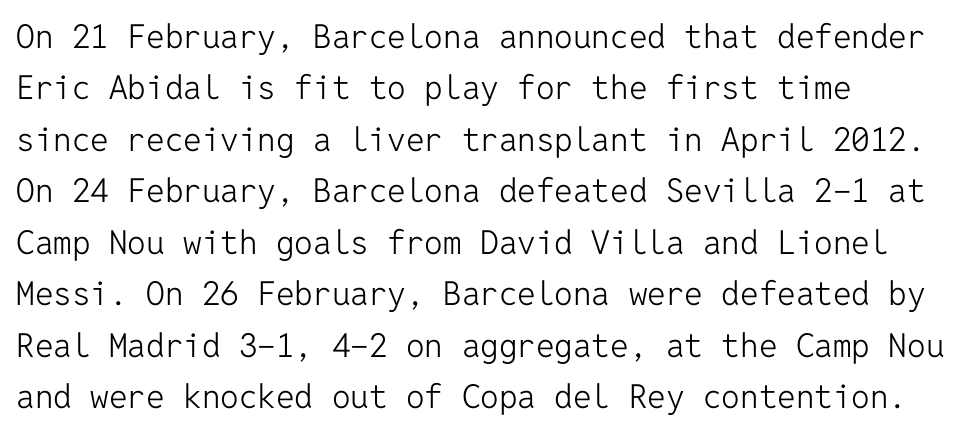
The image shows 33 px light sans-serif type, upright, monospaced; set left-aligned, normal line spacing (1.56x), normal letter spacing, not underlined; low stroke contrast and a medium x-height.
